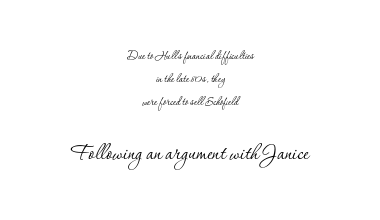
{"bold": "no", "underline": "no", "align": "center", "line_spacing": "normal", "line_spacing_ratio": 1.64, "letter_spacing": "normal", "letter_spacing_em": 0.0, "larger_block": "second", "size_ratio": 1.93, "glyph_px": 27}
